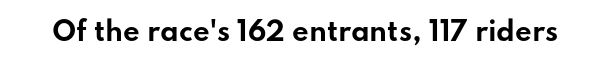
{"italic": "no", "bold": "yes", "underline": "no", "letter_spacing": "normal", "letter_spacing_em": 0.0, "glyph_px": 26}
